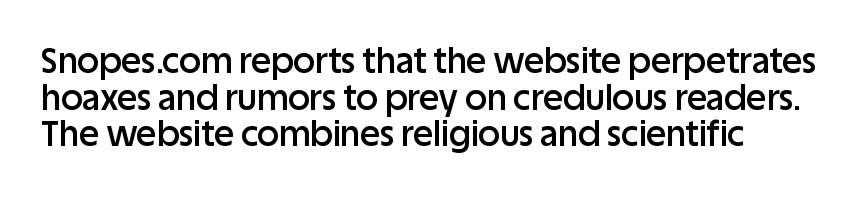
Q: Is the text bold? A: Semi-bold.
Q: Is the text italic (slanted)? A: No, it is upright.
Q: Is the typeface a serif or a sans-serif typeface? A: Sans-serif.
Q: Is the text underlined? A: No.
Q: How is the paragraph aligned? A: Left-aligned.
Q: Is the spacing between letters normal or unusually wide? A: Normal.
Q: Is the spacing between lines tight, normal or loose? A: Tight.
Q: Width (condensed, normal, or wide)? A: Normal.
Q: Stroke contrast? A: Low.
Q: x-height? A: Large.
Q: Monospaced? A: No.
